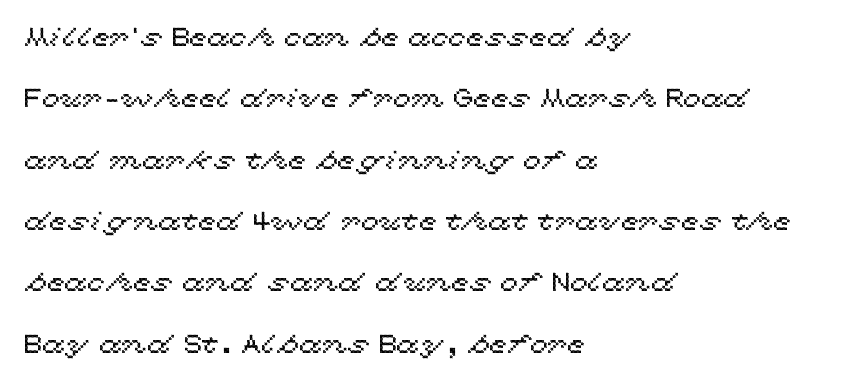
{"underline": "no", "align": "left", "line_spacing": "loose", "line_spacing_ratio": 2.36, "letter_spacing": "normal", "letter_spacing_em": 0.0, "glyph_px": 26}
